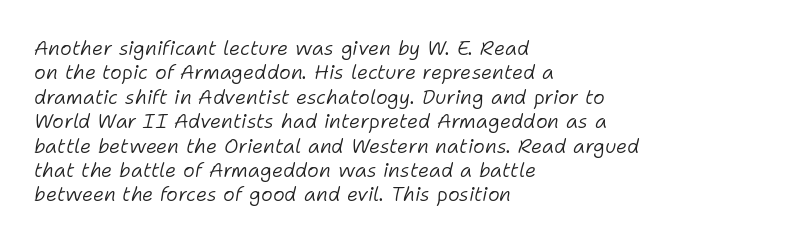
{"italic": "yes", "lean": "right", "slant_degrees": 11, "bold": "no", "underline": "no", "align": "left", "line_spacing_ratio": 1.22, "letter_spacing": "normal", "letter_spacing_em": 0.0, "glyph_px": 20}
